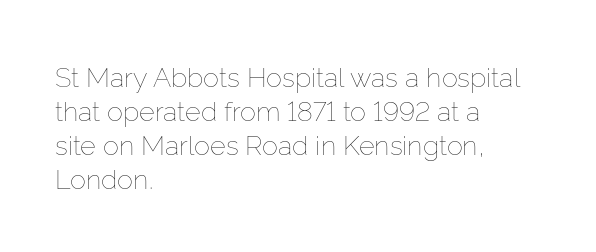
Q: Is the text bold? A: No.
Q: Is the text italic (slanted)? A: No, it is upright.
Q: Is the text underlined? A: No.
Q: How is the paragraph aligned? A: Left-aligned.
Q: Is the spacing between letters normal or unusually wide? A: Normal.
Q: Is the spacing between lines tight, normal or loose? A: Normal.
